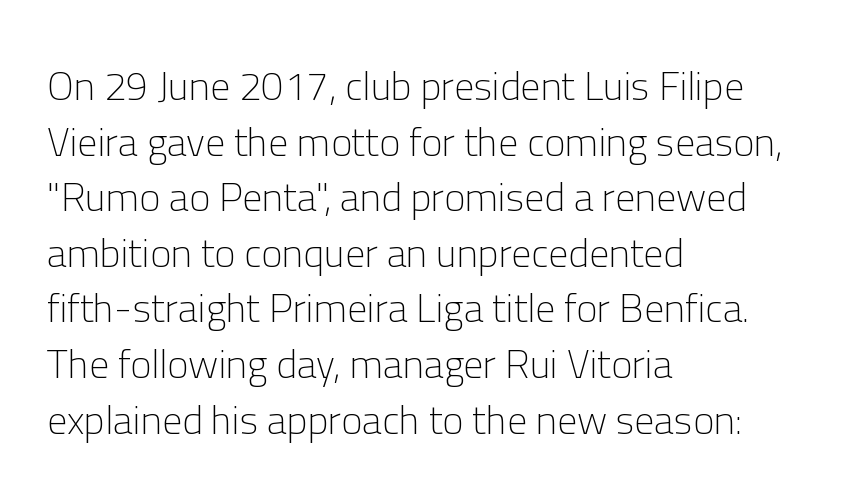
Q: Is the text bold? A: No.
Q: Is the text italic (slanted)? A: No, it is upright.
Q: Is the typeface a serif or a sans-serif typeface? A: Sans-serif.
Q: Is the text underlined? A: No.
Q: How is the paragraph aligned? A: Left-aligned.
Q: Is the spacing between letters normal or unusually wide? A: Normal.
Q: Is the spacing between lines tight, normal or loose? A: Normal.
Q: Width (condensed, normal, or wide)? A: Normal.
Q: Stroke contrast? A: Low.
Q: x-height? A: Medium.
Q: Monospaced? A: No.
